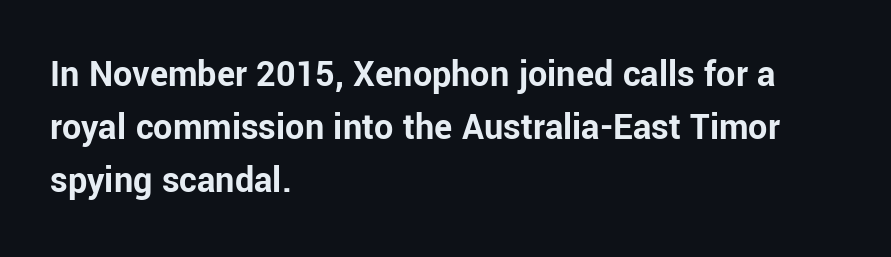
Look at the stroke-to-counter ratio: heavy, a bold. You can tell from the bare stems that sans-serif type was used. Horizontal bands of white between lines are of average thickness. You could call the tracking neutral — neither tight nor loose.
